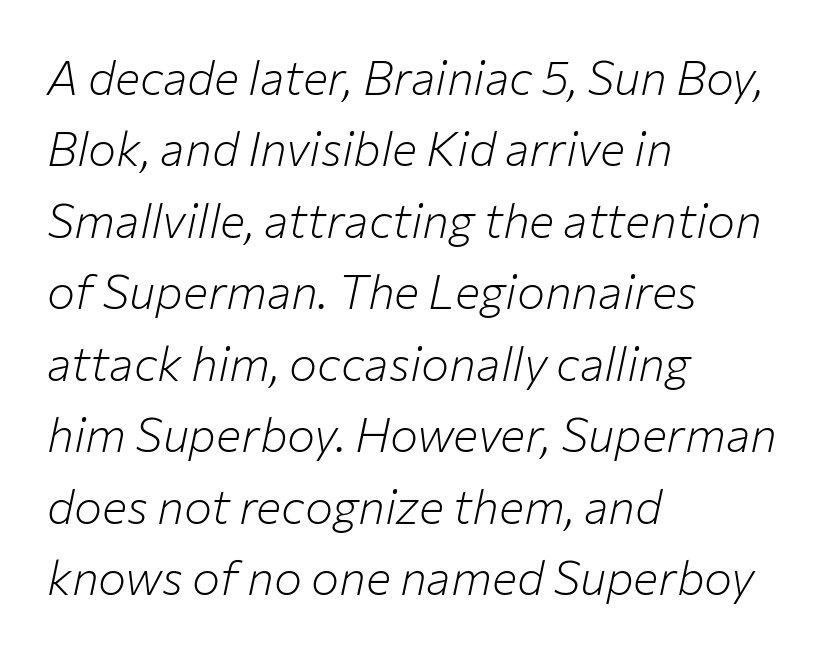
The image shows 47 px light type, italic (leaning right); set left-aligned, normal line spacing (1.52x), normal letter spacing, not underlined; low stroke contrast and a medium x-height.
